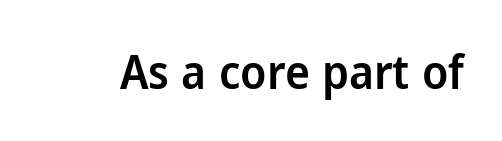
{"serif": "no", "italic": "no", "bold": "semi", "weight": "semibold", "width": "normal", "stroke_contrast": "low", "x_height": "medium", "monospaced": "no", "underline": "no", "letter_spacing": "normal", "letter_spacing_em": 0.0, "glyph_px": 47}
